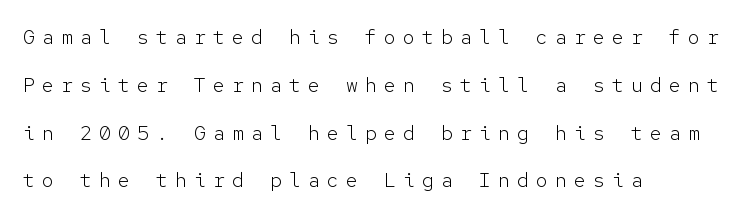
Q: Is the text bold? A: No.
Q: Is the text italic (slanted)? A: No, it is upright.
Q: Is the text underlined? A: No.
Q: How is the paragraph aligned? A: Left-aligned.
Q: Is the spacing between letters normal or unusually wide? A: Unusually wide.
Q: Is the spacing between lines tight, normal or loose? A: Loose.
